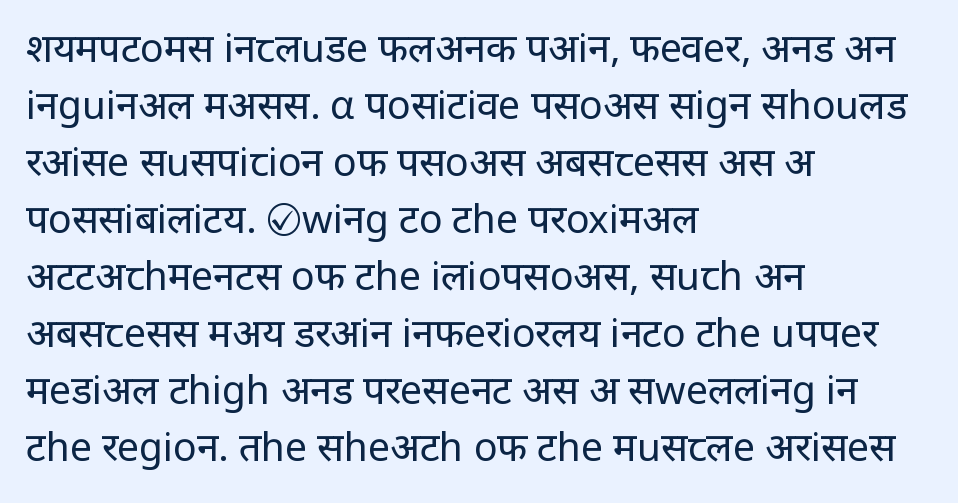
No extra ink here — the face is not bold. Vertical spacing — default. Unmarked baselines from the first word to the last. Note the varied advance widths — an 'i' is clearly narrower than an 'm'.
